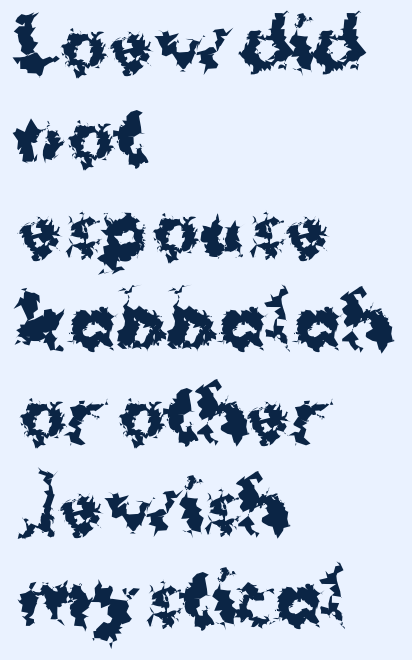
Q: Is the text bold? A: Yes.
Q: Is the text italic (slanted)? A: No, it is upright.
Q: Is the typeface a serif or a sans-serif typeface? A: Sans-serif.
Q: Is the text underlined? A: No.
Q: How is the paragraph aligned? A: Left-aligned.
Q: Is the spacing between letters normal or unusually wide? A: Normal.
Q: Is the spacing between lines tight, normal or loose? A: Normal.
Q: Width (condensed, normal, or wide)? A: Normal.
Q: Stroke contrast? A: Medium.
Q: x-height? A: Medium.
Q: Monospaced? A: No.
